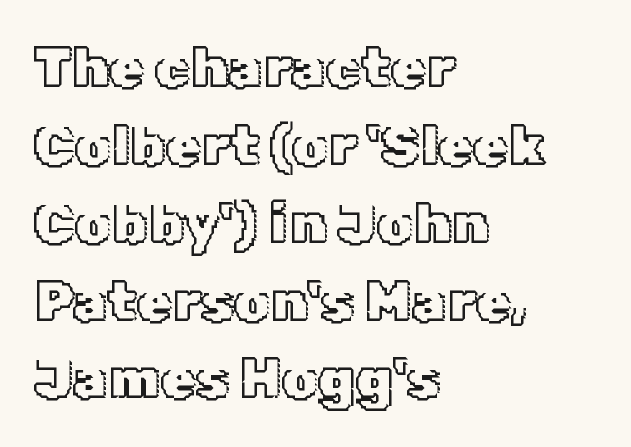
{"italic": "no", "width": "normal", "x_height": "medium", "monospaced": "no", "underline": "no", "align": "left", "line_spacing": "normal", "line_spacing_ratio": 1.39, "letter_spacing": "normal", "letter_spacing_em": 0.0, "glyph_px": 56}
